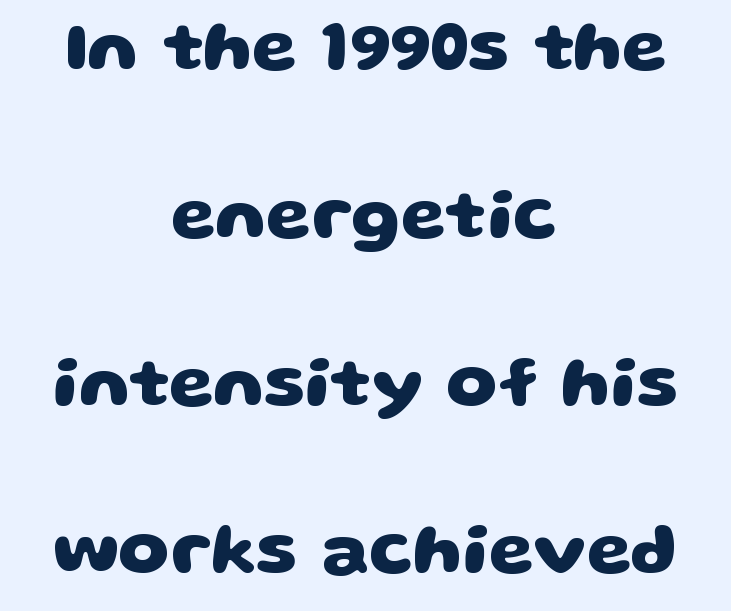
The image shows 72 px heavy, wide sans-serif type; set centered, loose line spacing (2.33x), normal letter spacing, not underlined; low stroke contrast and a large x-height.
